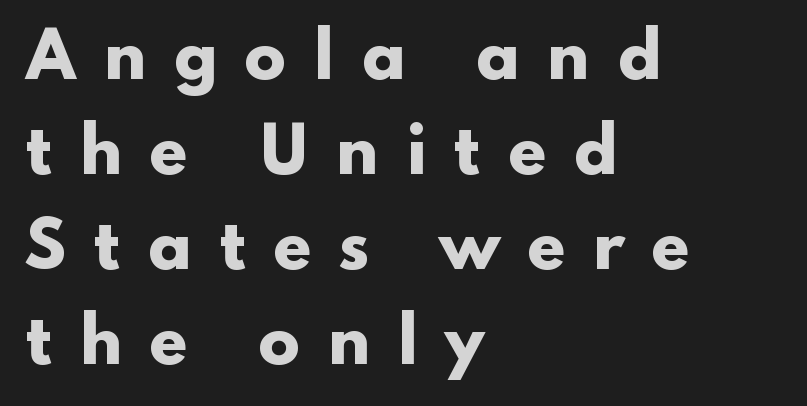
The image shows 62 px heavy, wide sans-serif type, upright; set left-aligned, normal line spacing (1.53x), unusually wide letter spacing (+0.42 em), not underlined; low stroke contrast and a small x-height.
